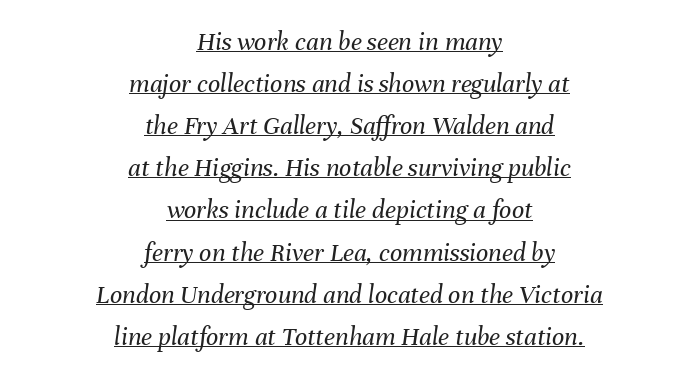
The image shows 27 px text type, italic (leaning right); set centered, normal line spacing (1.56x), normal letter spacing, underlined.
